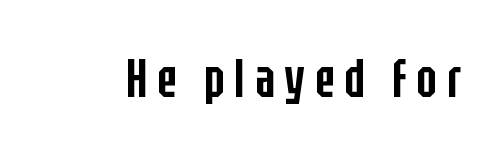
Each letter keeps its own natural width here, so spacing adapts to shape. This is sans-serif lettering, the kind often seen on screens and signage. A fair bit of extra ink — the face is semibold, not bold. When letters stand straight like this, we call the style roman or upright. Quick note: underline off.
